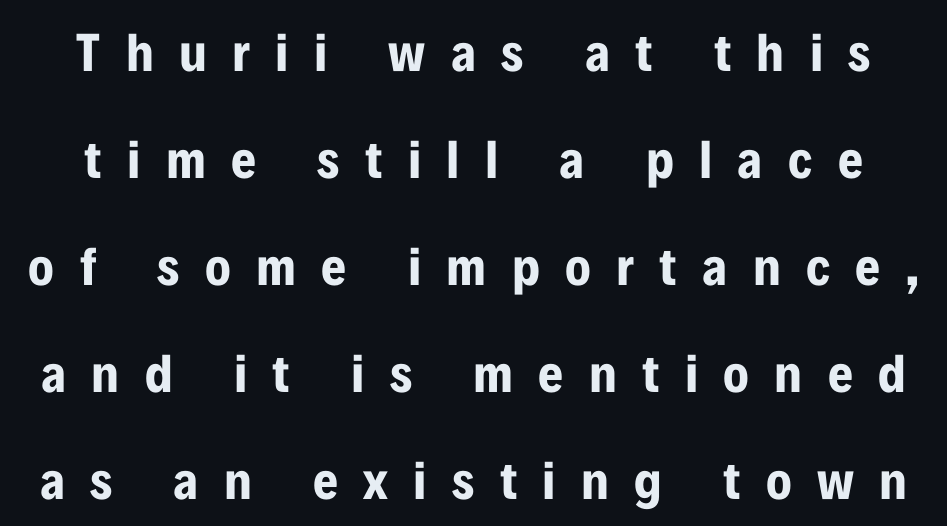
Every letter is thick-stroked: bold, no question. Stroke terminals: plain, sans-serif. Does the lettering tilt? It doesn't — this is upright. These lines are rendered in a variable-pitch font. Display-style spreading of the glyphs; the letterfit is very open. Is there much room between lines? Yes — plenty of vertical air separates them.
